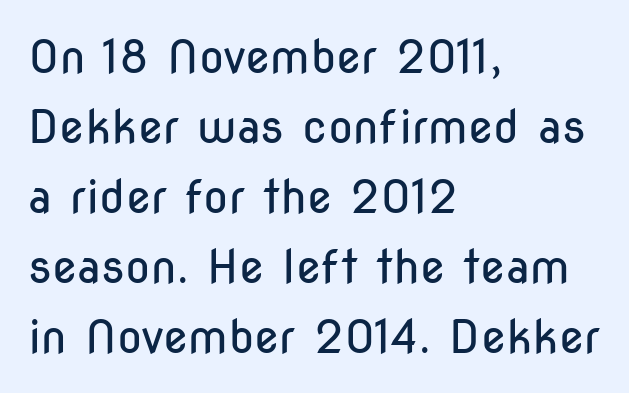
The image shows 46 px regular-weight, condensed sans-serif type, upright; set left-aligned, normal line spacing (1.52x), normal letter spacing, not underlined; low stroke contrast and a medium x-height.
